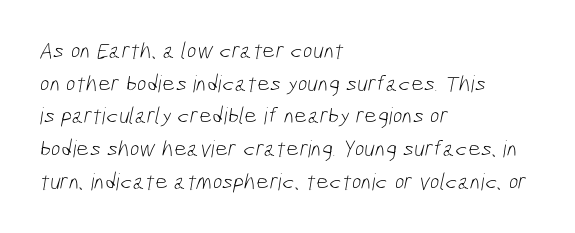
The image shows 23 px text type; set left-aligned, normal line spacing (1.42x), normal letter spacing, not underlined.
